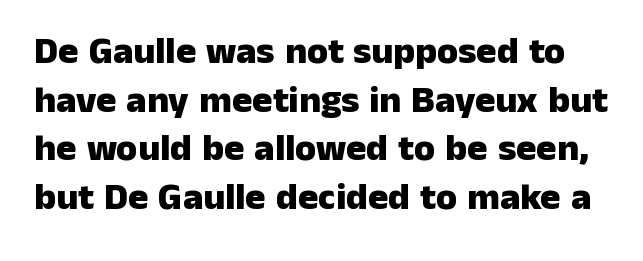
{"serif": "no", "italic": "no", "bold": "yes", "weight": "heavy", "width": "normal", "stroke_contrast": "low", "x_height": "medium", "monospaced": "no", "underline": "no", "line_spacing": "normal", "line_spacing_ratio": 1.28, "letter_spacing": "normal", "letter_spacing_em": 0.0, "glyph_px": 38}
